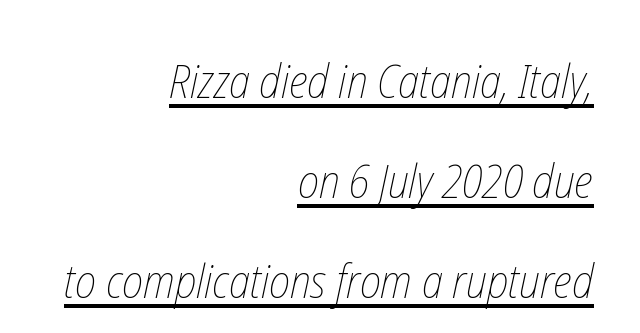
On a weight scale, this lands at 450 or below. Characters follow at the spacing the type designer built in. You can see a thin bar hugging the bottom of the glyphs. Varying glyph widths throughout — classic text-font behaviour. Layout note: lines flush right.
